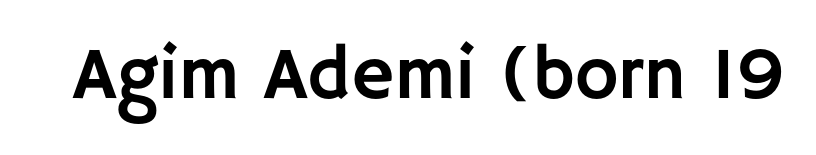
{"serif": "no", "italic": "no", "width": "normal", "stroke_contrast": "low", "x_height": "large", "monospaced": "no", "underline": "no", "letter_spacing": "normal", "letter_spacing_em": 0.0, "glyph_px": 74}
